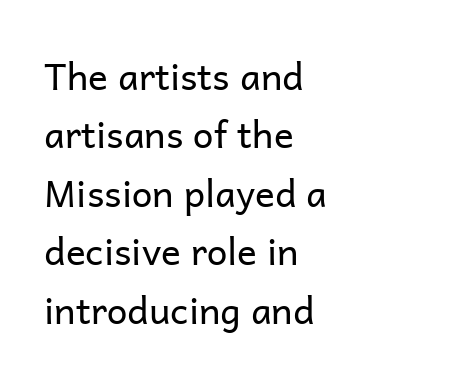
{"serif": "no", "italic": "no", "bold": "no", "weight": "regular", "width": "normal", "stroke_contrast": "low", "x_height": "medium", "monospaced": "no", "underline": "no", "align": "left", "line_spacing": "normal", "line_spacing_ratio": 1.58, "letter_spacing": "normal", "letter_spacing_em": 0.0, "glyph_px": 37}
